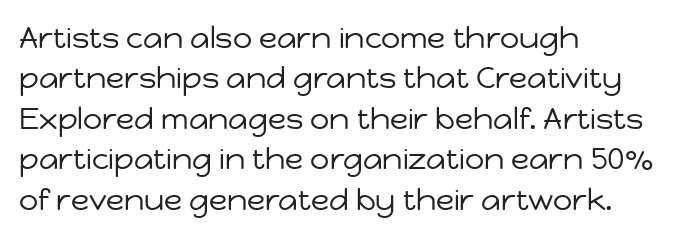
Q: Is the text bold? A: No.
Q: Is the text italic (slanted)? A: No, it is upright.
Q: Is the typeface a serif or a sans-serif typeface? A: Sans-serif.
Q: Is the text underlined? A: No.
Q: How is the paragraph aligned? A: Left-aligned.
Q: Is the spacing between letters normal or unusually wide? A: Normal.
Q: Is the spacing between lines tight, normal or loose? A: Normal.
Q: Width (condensed, normal, or wide)? A: Normal.
Q: Stroke contrast? A: Low.
Q: x-height? A: Medium.
Q: Monospaced? A: No.
